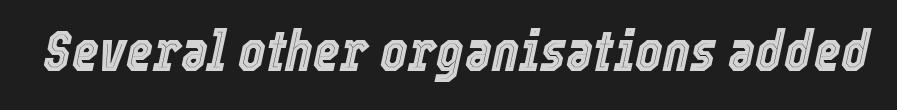
Q: Is the text italic (slanted)? A: Yes, it leans right by about 12 degrees.
Q: Is the text underlined? A: No.
Q: Is the spacing between letters normal or unusually wide? A: Normal.
Q: Width (condensed, normal, or wide)? A: Condensed.
Q: x-height? A: Medium.
Q: Monospaced? A: No.
